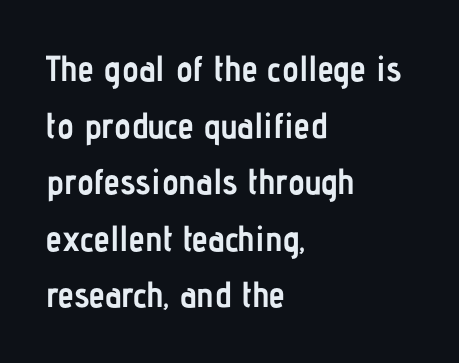
{"serif": "no", "italic": "no", "bold": "yes", "weight": "semibold", "width": "condensed", "stroke_contrast": "low", "x_height": "medium", "monospaced": "no", "underline": "no", "align": "left", "line_spacing": "normal", "line_spacing_ratio": 1.57, "letter_spacing": "normal", "letter_spacing_em": 0.0, "glyph_px": 36}
